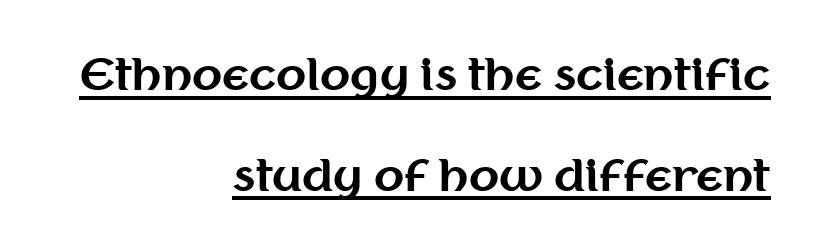
{"serif": "no", "italic": "no", "bold": "yes", "weight": "bold", "width": "normal", "stroke_contrast": "medium", "x_height": "medium", "monospaced": "no", "underline": "yes", "align": "right", "line_spacing": "loose", "line_spacing_ratio": 2.29, "letter_spacing": "normal", "letter_spacing_em": 0.0, "glyph_px": 44}
